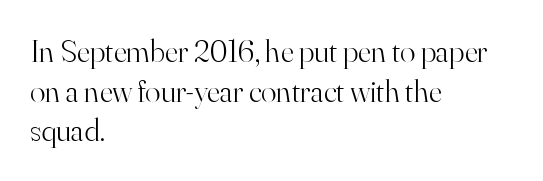
Words appear dense and cohesive because spacing is normal. A roman cut, with each character standing at attention. Beneath every word, the page is bare. The face used here is proportionally spaced, like ordinary book or web type. Is the type heavy? It reads as light-to-regular instead.
